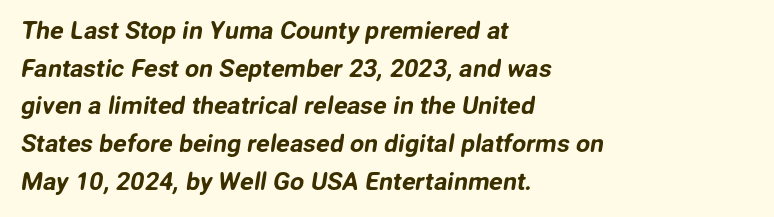
{"underline": "no", "align": "left", "line_spacing": "normal", "line_spacing_ratio": 1.51, "letter_spacing": "normal", "letter_spacing_em": 0.0, "glyph_px": 25}
